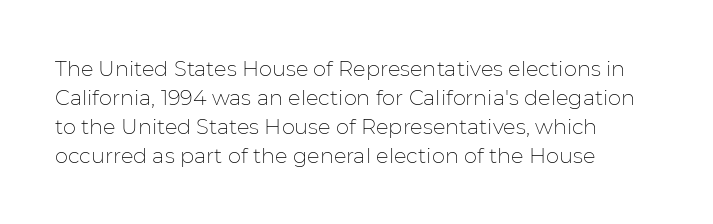
Q: Is the text bold? A: No.
Q: Is the text italic (slanted)? A: No, it is upright.
Q: Is the text underlined? A: No.
Q: How is the paragraph aligned? A: Left-aligned.
Q: Is the spacing between letters normal or unusually wide? A: Normal.
Q: Is the spacing between lines tight, normal or loose? A: Normal.
